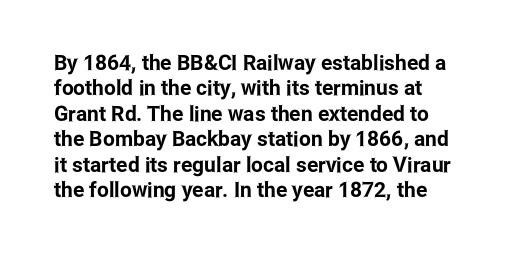
{"italic": "no", "underline": "no", "line_spacing_ratio": 1.21, "letter_spacing": "normal", "letter_spacing_em": 0.0, "glyph_px": 21}
